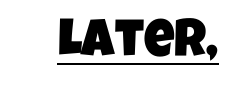
Here the designer chose a conventional face with non-uniform glyph widths. In designer terms, the underline attribute is active on this setting. Serif or sans? Sans — the stroke terminals are bare. The type is set solid horizontally, with unmodified tracking.
